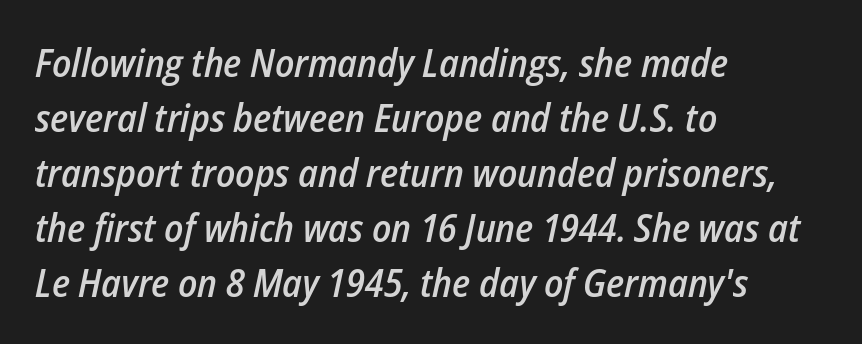
{"italic": "yes", "lean": "right", "slant_degrees": 12, "bold": "semi", "weight": "semibold", "width": "condensed", "stroke_contrast": "low", "x_height": "medium", "monospaced": "no", "underline": "no", "align": "left", "line_spacing": "normal", "line_spacing_ratio": 1.41, "letter_spacing": "normal", "letter_spacing_em": 0.0, "glyph_px": 39}
